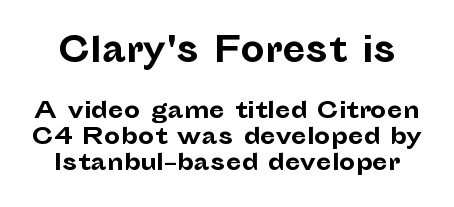
The image shows 34 px bold sans-serif type, upright; set tight line spacing (1.14x), normal letter spacing, not underlined; the first (top) block is 1.48x larger; low stroke contrast and a medium x-height.
